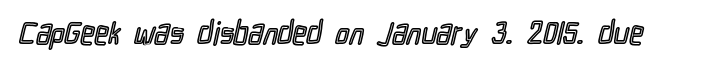
Q: Is the text italic (slanted)? A: Yes.
Q: Is the text underlined? A: No.
Q: Is the spacing between letters normal or unusually wide? A: Normal.
Q: Width (condensed, normal, or wide)? A: Condensed.
Q: x-height? A: Medium.
Q: Monospaced? A: No.
